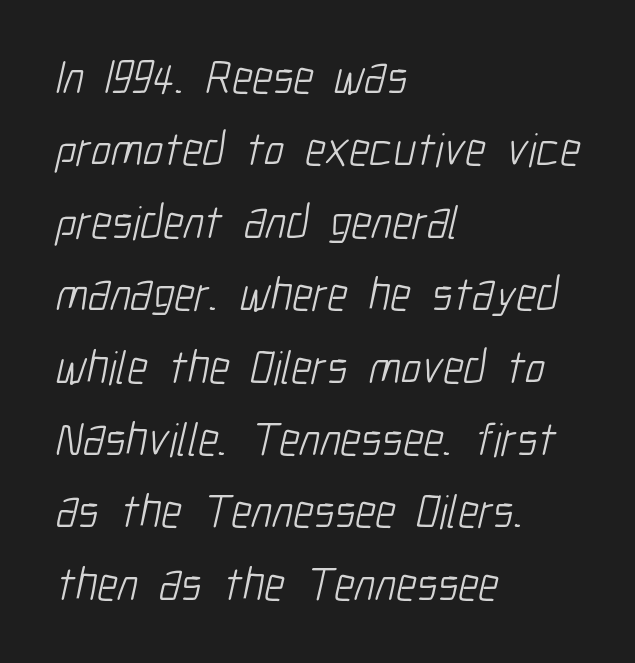
All the whitespace from short lines collects on the right. Vertical spacing — default. Compared with typical body copy, the letter spacing here is the same. Looks like regular typesetting: each glyph gets only the width it needs. Check under the words: just untouched page. Compared with a typical body face, this is equally light or lighter still.
